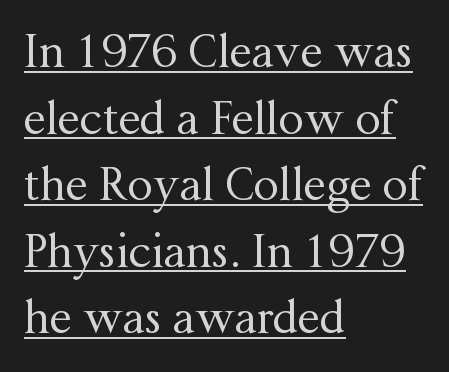
{"serif": "yes", "italic": "no", "bold": "no", "weight": "regular", "width": "normal", "stroke_contrast": "medium", "x_height": "medium", "monospaced": "no", "underline": "yes", "align": "left", "line_spacing": "normal", "line_spacing_ratio": 1.48, "letter_spacing": "normal", "letter_spacing_em": 0.0, "glyph_px": 45}
